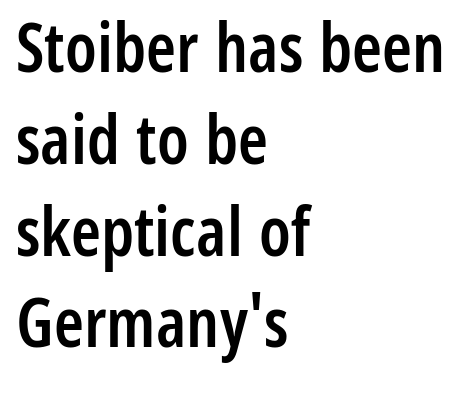
Q: Is the text bold? A: Semi-bold.
Q: Is the text italic (slanted)? A: No, it is upright.
Q: Is the typeface a serif or a sans-serif typeface? A: Sans-serif.
Q: Is the text underlined? A: No.
Q: How is the paragraph aligned? A: Left-aligned.
Q: Is the spacing between letters normal or unusually wide? A: Normal.
Q: Is the spacing between lines tight, normal or loose? A: Normal.
Q: Width (condensed, normal, or wide)? A: Condensed.
Q: Stroke contrast? A: Low.
Q: x-height? A: Medium.
Q: Monospaced? A: No.
